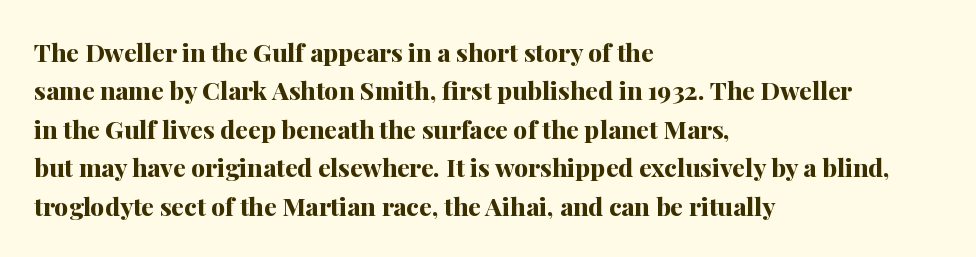
Here the glyphs are tracked normally, forming tight word shapes. Does the weight exceed regular? Yes, all the way to bold. The text block is weighted toward the left margin, trailing off unevenly rightward. Style check: upright. Notice how descenders clear the ascenders below comfortably — that's standard leading. Glance below the letters and you will spot only blank space.
